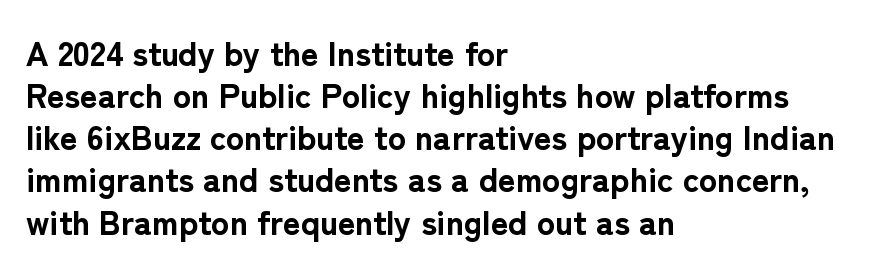
The passage is arranged the way most books set body copy — flush left. Inter-character spacing is left at the font's built-in metrics. Thick stems and heavy bowls — unmistakably bold. Are there feet on the stems? There aren't — it's a sans. Looks like regular typesetting: each glyph gets only the width it needs. Descenders are the only things crossing below the line.
